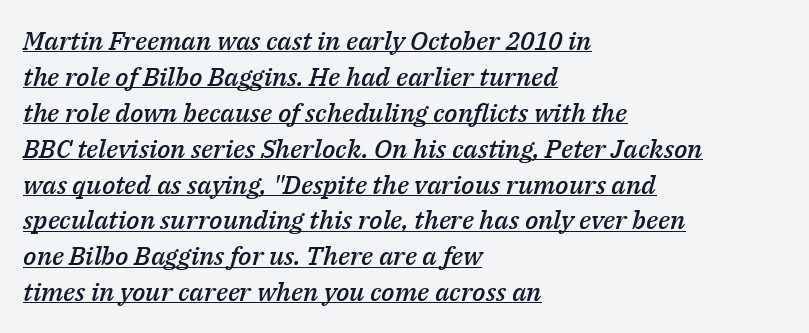
{"italic": "yes", "lean": "right", "slant_degrees": 14, "bold": "semi", "underline": "yes", "align": "left", "line_spacing": "normal", "line_spacing_ratio": 1.38, "letter_spacing": "normal", "letter_spacing_em": 0.0, "glyph_px": 26}
